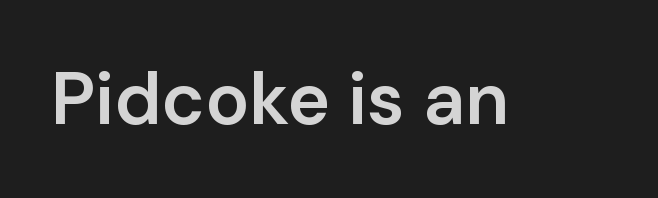
{"serif": "no", "italic": "no", "bold": "semi", "weight": "semibold", "width": "normal", "stroke_contrast": "low", "x_height": "medium", "monospaced": "no", "underline": "no", "letter_spacing": "normal", "letter_spacing_em": 0.0, "glyph_px": 73}
